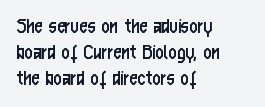
{"italic": "no", "bold": "no", "underline": "no", "align": "left", "line_spacing": "tight", "line_spacing_ratio": 1.14, "letter_spacing": "normal", "letter_spacing_em": 0.0, "glyph_px": 23}
